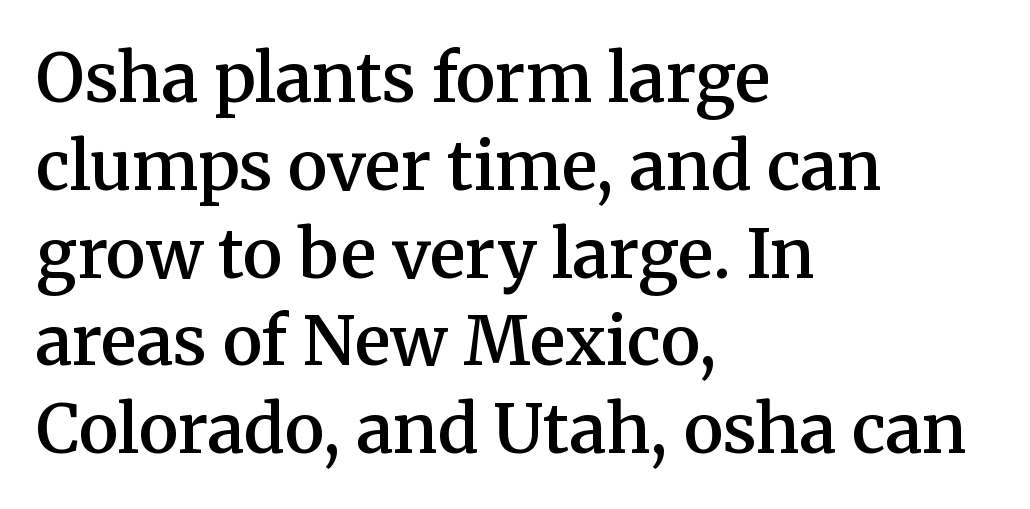
The image shows 67 px semibold serif type, upright; set left-aligned, normal line spacing (1.31x), normal letter spacing, not underlined; medium stroke contrast and a medium x-height.
